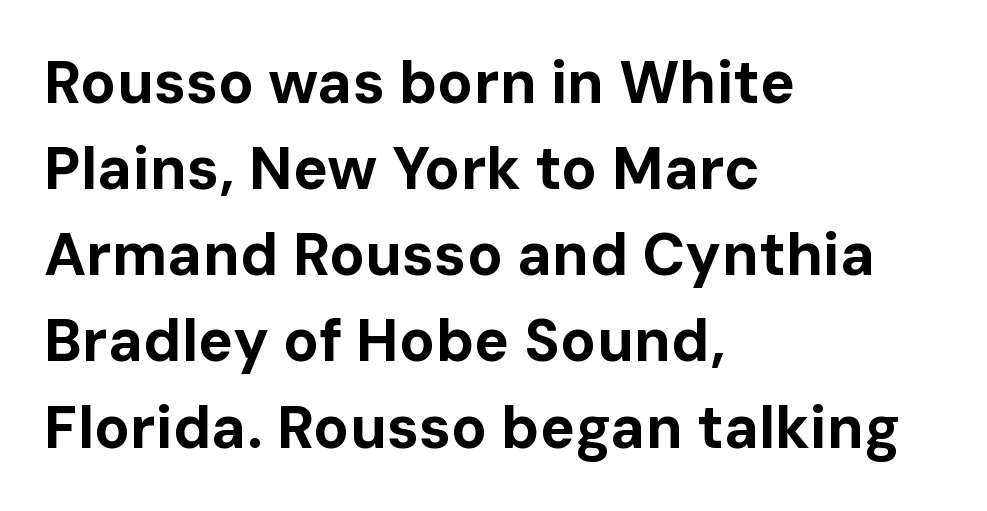
{"serif": "no", "italic": "no", "bold": "yes", "weight": "bold", "width": "normal", "stroke_contrast": "low", "x_height": "medium", "monospaced": "no", "underline": "no", "align": "left", "line_spacing": "normal", "line_spacing_ratio": 1.46, "letter_spacing": "normal", "letter_spacing_em": 0.0, "glyph_px": 59}
